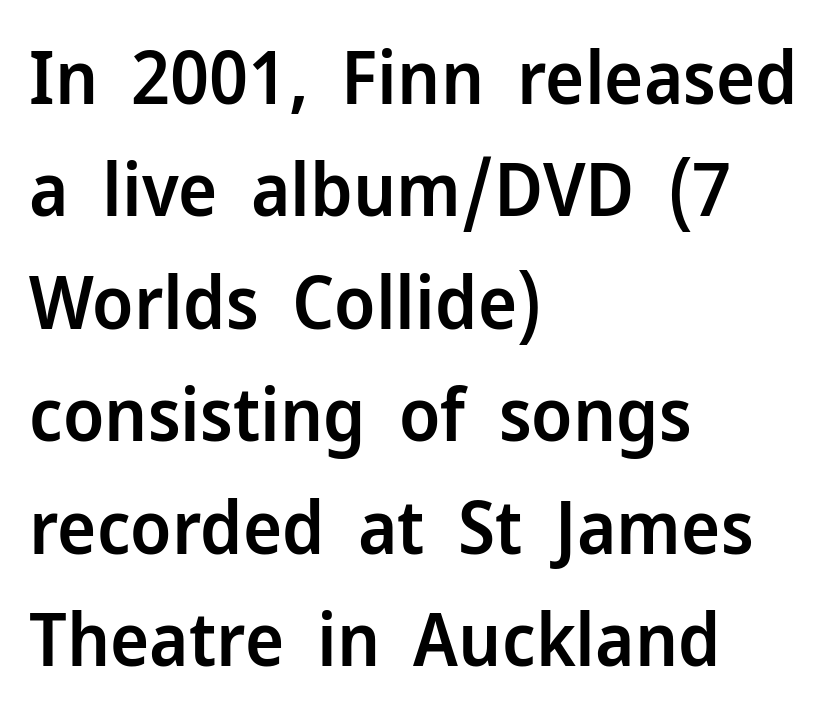
{"serif": "no", "italic": "no", "bold": "semi", "weight": "semibold", "width": "normal", "stroke_contrast": "low", "x_height": "medium", "monospaced": "no", "underline": "no", "align": "left", "line_spacing": "normal", "line_spacing_ratio": 1.52, "letter_spacing": "normal", "letter_spacing_em": 0.0, "glyph_px": 74}
